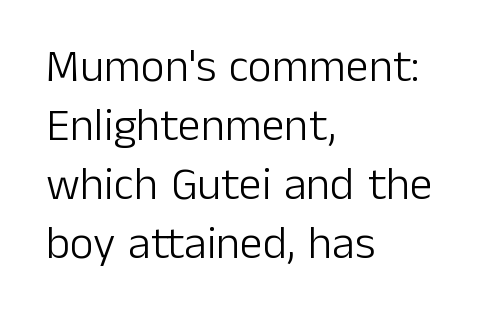
{"serif": "no", "italic": "no", "bold": "no", "weight": "light", "width": "normal", "stroke_contrast": "low", "x_height": "medium", "monospaced": "no", "underline": "no", "align": "left", "line_spacing": "normal", "line_spacing_ratio": 1.28, "letter_spacing": "normal", "letter_spacing_em": 0.0, "glyph_px": 46}
